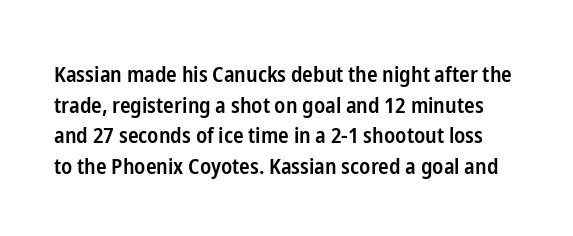
{"italic": "no", "bold": "semi", "underline": "no", "line_spacing": "normal", "line_spacing_ratio": 1.39, "letter_spacing": "normal", "letter_spacing_em": 0.0, "glyph_px": 22}
